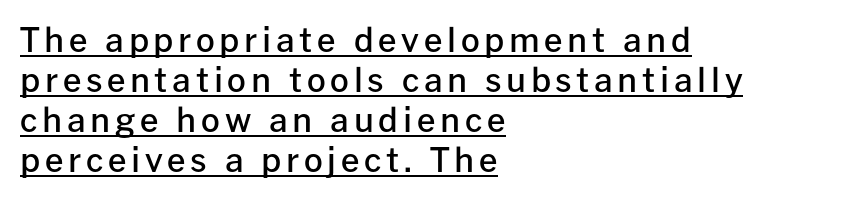
Beneath each row of characters lies a ruled line. Here the designer chose a conventional face with non-uniform glyph widths. No italicization has been applied; the sample stays upright. Notice how the passage keeps a crisp vertical edge on the left only. This is the in-between weight designers call semibold or demi. The letters carry no serifs — their stems end cleanly without finishing strokes.
